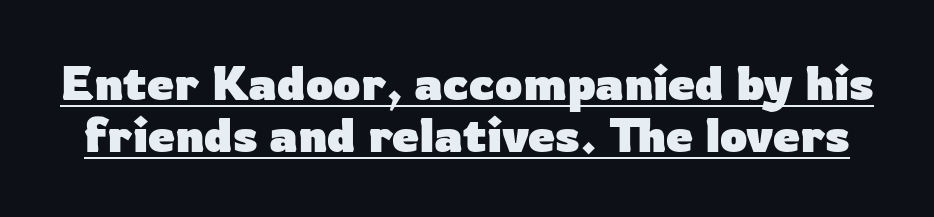
Q: Is the text bold? A: Yes.
Q: Is the text italic (slanted)? A: No, it is upright.
Q: Is the typeface a serif or a sans-serif typeface? A: Sans-serif.
Q: Is the text underlined? A: Yes.
Q: Is the spacing between letters normal or unusually wide? A: Normal.
Q: Is the spacing between lines tight, normal or loose? A: Tight.
Q: Width (condensed, normal, or wide)? A: Normal.
Q: Stroke contrast? A: Low.
Q: x-height? A: Medium.
Q: Monospaced? A: No.
